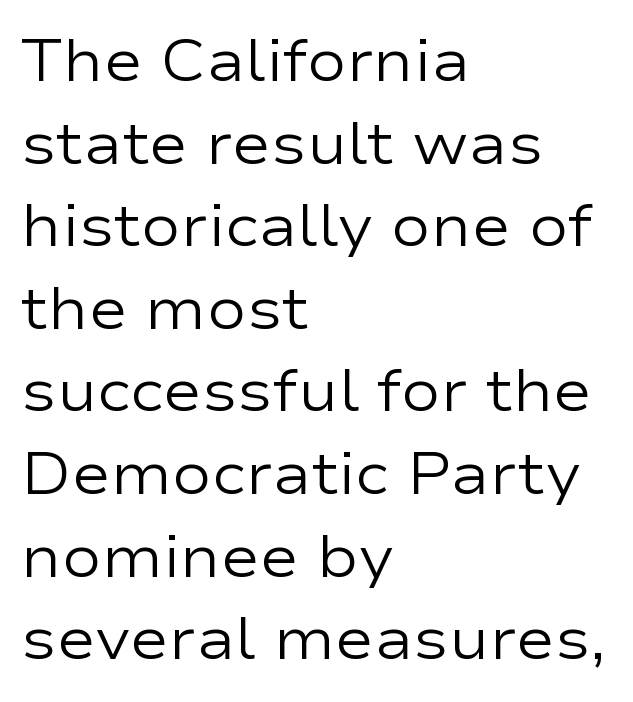
The space between consecutive lines is moderate. What stands out about the letter spacing? Nothing — it is the standard amount. Character widths vary here, with narrow letters taking less room than wide ones. Observe the absence of serifs on each vertical stroke in this sample.
